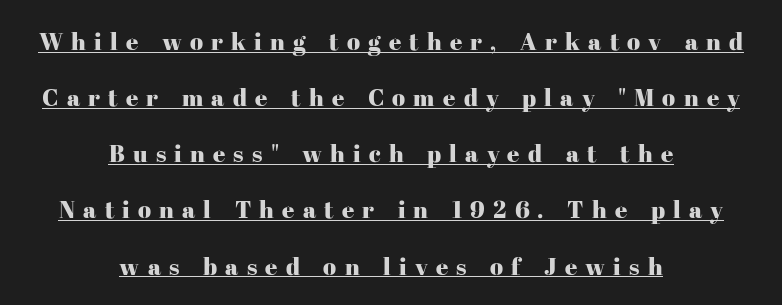
Q: Is the text italic (slanted)? A: No, it is upright.
Q: Is the text underlined? A: Yes.
Q: How is the paragraph aligned? A: Centered.
Q: Is the spacing between letters normal or unusually wide? A: Unusually wide.
Q: Is the spacing between lines tight, normal or loose? A: Loose.
